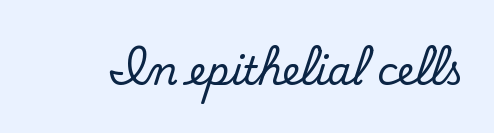
Q: Is the text italic (slanted)? A: Yes.
Q: Is the typeface a serif or a sans-serif typeface? A: Serif.
Q: Is the text underlined? A: No.
Q: Is the spacing between letters normal or unusually wide? A: Normal.
Q: Width (condensed, normal, or wide)? A: Normal.
Q: Stroke contrast? A: Medium.
Q: x-height? A: Small.
Q: Monospaced? A: No.
